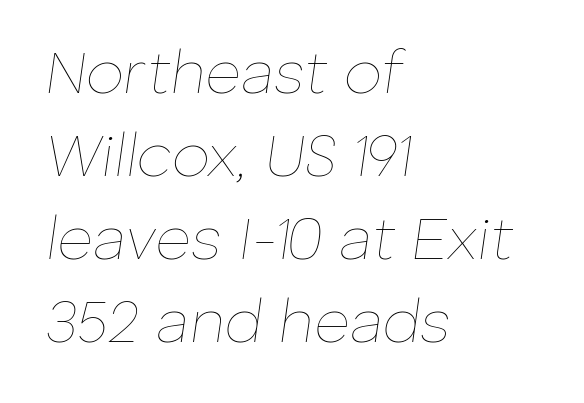
Q: Is the text bold? A: No.
Q: Is the text italic (slanted)? A: Yes, it leans right by about 8 degrees.
Q: Is the text underlined? A: No.
Q: How is the paragraph aligned? A: Left-aligned.
Q: Is the spacing between letters normal or unusually wide? A: Normal.
Q: Is the spacing between lines tight, normal or loose? A: Normal.
Q: Width (condensed, normal, or wide)? A: Normal.
Q: Stroke contrast? A: Low.
Q: x-height? A: Medium.
Q: Monospaced? A: No.
